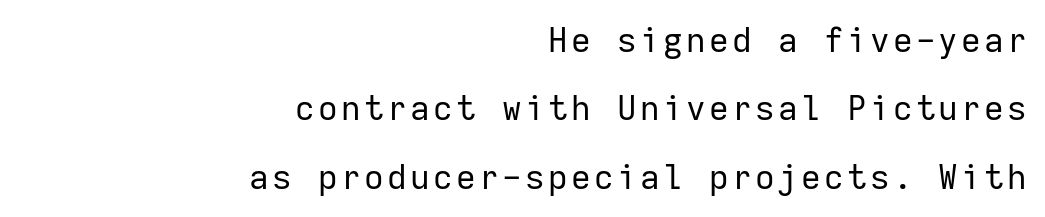
Q: Is the text bold? A: No.
Q: Is the text italic (slanted)? A: No, it is upright.
Q: Is the typeface a serif or a sans-serif typeface? A: Sans-serif.
Q: Is the text underlined? A: No.
Q: How is the paragraph aligned? A: Right-aligned.
Q: Is the spacing between lines tight, normal or loose? A: Loose.
Q: Width (condensed, normal, or wide)? A: Normal.
Q: Stroke contrast? A: Low.
Q: x-height? A: Medium.
Q: Monospaced? A: Yes.
